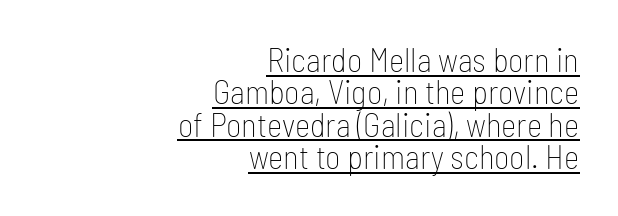
This rendering uses right alignment, leaving the left contour irregular. A typesetter would call this proportional, since set widths differ per character. The specimen includes a rule beneath the text block's lines. Counters stay open thanks to moderate or lighter strokes. Rendered with straight, roman letterforms. You could barely slide anything between these rows.
